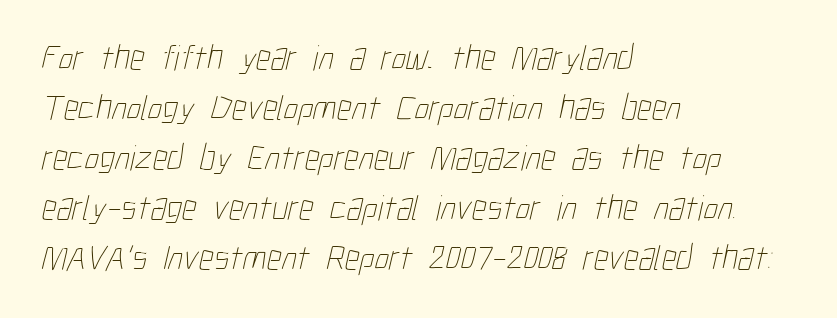
{"bold": "no", "weight": "thin", "width": "condensed", "stroke_contrast": "low", "x_height": "medium", "monospaced": "no", "underline": "no", "align": "left", "line_spacing": "normal", "line_spacing_ratio": 1.39, "letter_spacing": "normal", "letter_spacing_em": 0.0, "glyph_px": 36}
